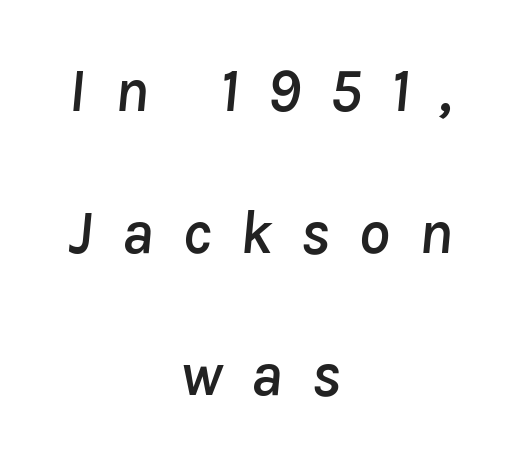
{"italic": "yes", "lean": "right", "slant_degrees": 8, "width": "normal", "stroke_contrast": "low", "x_height": "medium", "monospaced": "no", "underline": "no", "align": "center", "line_spacing": "loose", "line_spacing_ratio": 2.29, "letter_spacing": "wide", "letter_spacing_em": 0.46, "glyph_px": 62}
